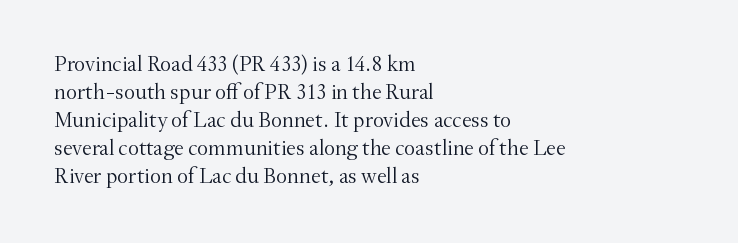
No extra ink here — the face is not bold. Students, observe: this is what conventionally led text looks like. Visually the block forms a straight wall on the left and a jagged coastline on the right. Clear beneath every line of the passage.
